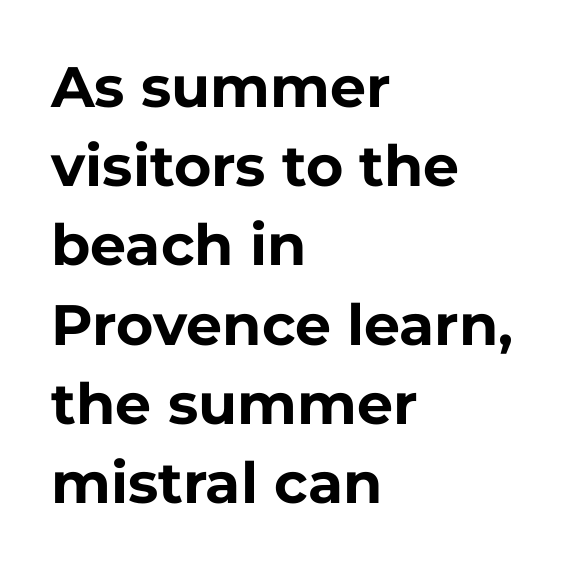
Q: Is the text bold? A: Yes.
Q: Is the text italic (slanted)? A: No, it is upright.
Q: Is the typeface a serif or a sans-serif typeface? A: Sans-serif.
Q: Is the text underlined? A: No.
Q: How is the paragraph aligned? A: Left-aligned.
Q: Is the spacing between letters normal or unusually wide? A: Normal.
Q: Is the spacing between lines tight, normal or loose? A: Normal.
Q: Width (condensed, normal, or wide)? A: Normal.
Q: Stroke contrast? A: Low.
Q: x-height? A: Medium.
Q: Monospaced? A: No.
